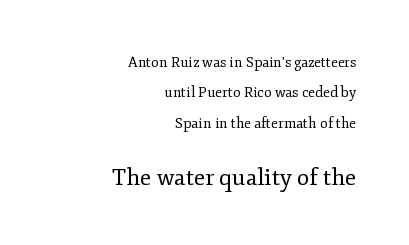
Glyph-to-glyph distance matches everyday printed text. A typesetter would mark this as roman, not italic. The ragged edge is on the left, which tells us the setting is flush right. Bold? No — there's no thickening of the strokes. If you measured baseline to baseline, you'd find a long distance. Honestly, there is no underline to notice here at all.
